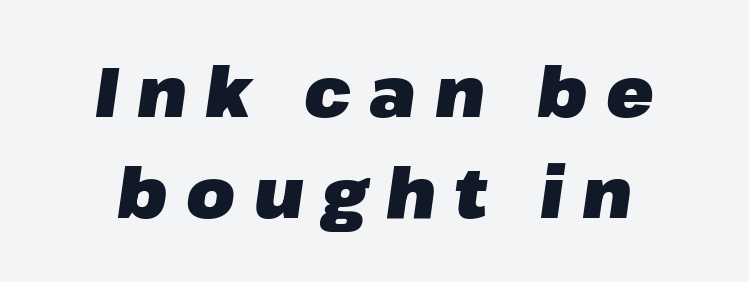
The glyphs are unaccompanied by any horizontal stroke below them. Observe the wide spacing: letters keep a clear distance from each other. This sample has the flowing, uneven cadence of proportional lettering. Vertically, the passage feels balanced, rows spaced as you'd expect.
